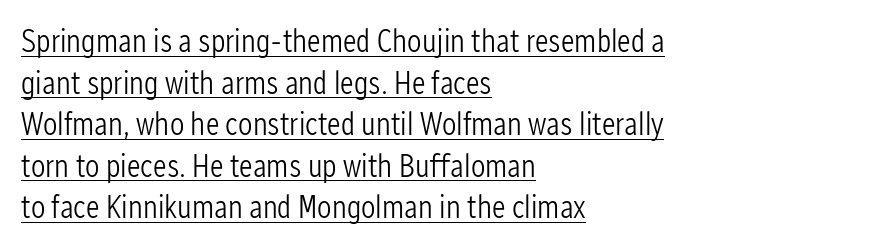
The weight would be labelled regular, book, light, or lighter still. The rag falls on the right side of this text block. Each word holds together tightly as a unit, with standard inter-letter gaps. The lettering is marked with a stroke running underneath it. The passage shown stacks its lines at a standard gap. A typesetter would label this face a sans.
